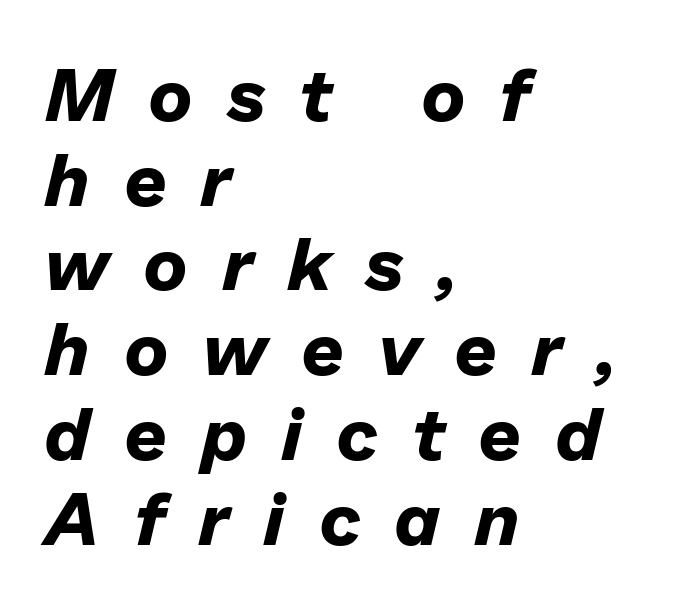
A clean baseline with only descenders dipping below it. Words appear elongated and porous because spacing is wide. Compared with an ordinary text face, these strokes are far heavier — a full bold. This rendering uses left alignment, leaving the right contour irregular.
